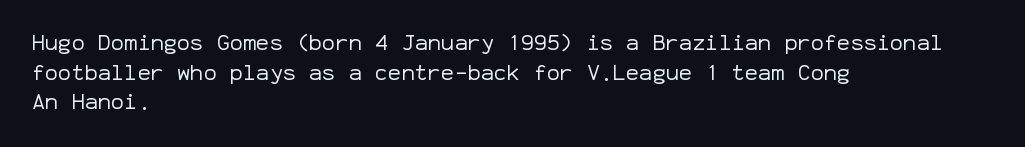
Unmarked baselines from the first word to the last. The designer left line spacing at the default. The rendering anchors every line to the left-hand side. The gaps between neighbouring characters are ordinary and unremarkable. The type sits square on the baseline with zero lean.
